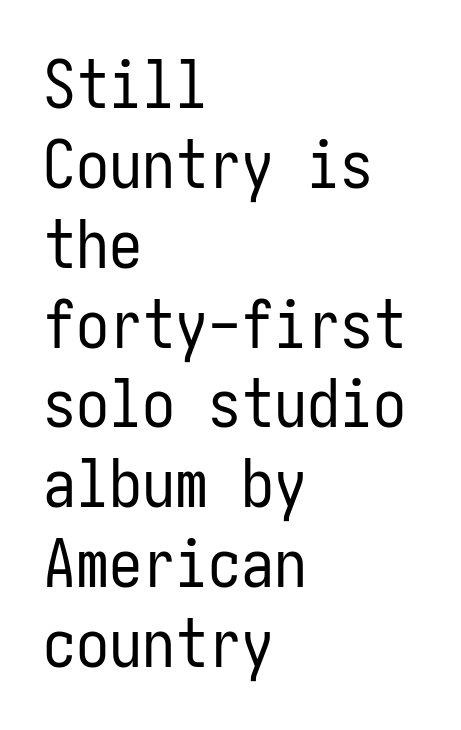
The image shows 66 px regular-weight, condensed sans-serif type, upright; set left-aligned, line spacing 1.21x, normal letter spacing, not underlined; low stroke contrast and a medium x-height.
